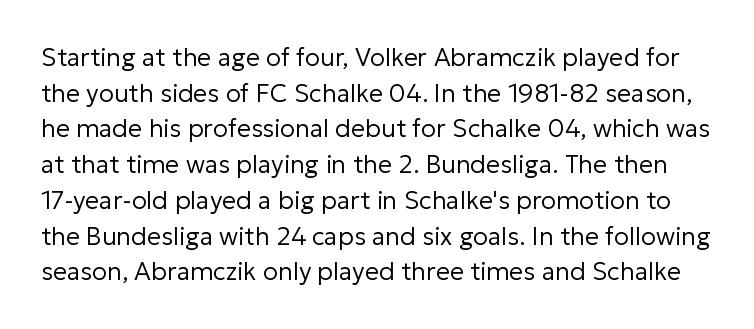
{"italic": "no", "bold": "no", "underline": "no", "line_spacing": "normal", "line_spacing_ratio": 1.43, "letter_spacing": "normal", "letter_spacing_em": 0.0, "glyph_px": 25}
